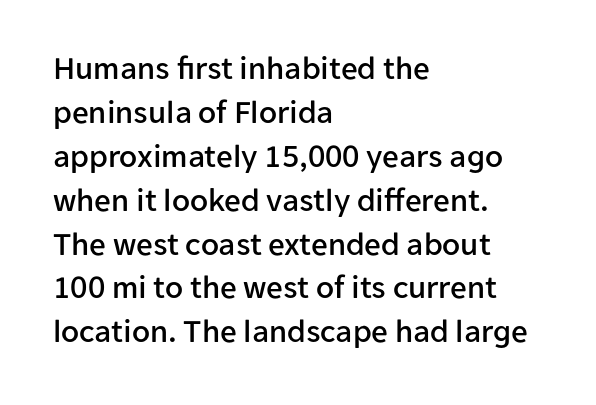
Q: Is the text italic (slanted)? A: No, it is upright.
Q: Is the typeface a serif or a sans-serif typeface? A: Sans-serif.
Q: Is the text underlined? A: No.
Q: How is the paragraph aligned? A: Left-aligned.
Q: Is the spacing between letters normal or unusually wide? A: Normal.
Q: Is the spacing between lines tight, normal or loose? A: Normal.
Q: Width (condensed, normal, or wide)? A: Normal.
Q: Stroke contrast? A: Low.
Q: x-height? A: Medium.
Q: Monospaced? A: No.
